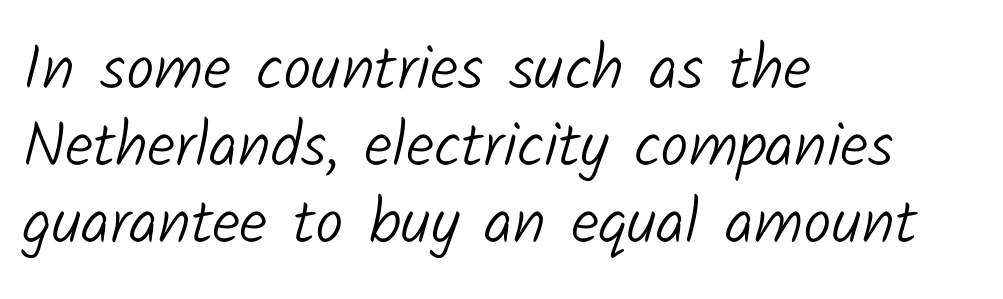
The image shows 63 px light sans-serif type; set left-aligned, line spacing 1.22x, normal letter spacing, not underlined; low stroke contrast and a medium x-height.
